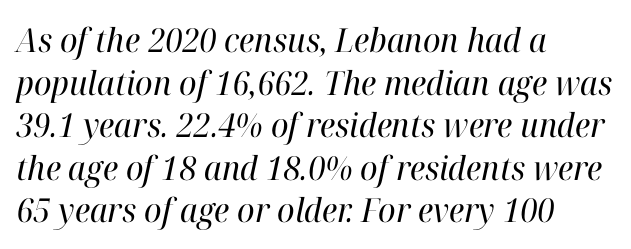
Q: Is the text bold? A: No.
Q: Is the text italic (slanted)? A: Yes, it leans right by about 12 degrees.
Q: Is the typeface a serif or a sans-serif typeface? A: Serif.
Q: Is the text underlined? A: No.
Q: How is the paragraph aligned? A: Left-aligned.
Q: Is the spacing between letters normal or unusually wide? A: Normal.
Q: Is the spacing between lines tight, normal or loose? A: Normal.
Q: Width (condensed, normal, or wide)? A: Normal.
Q: Stroke contrast? A: High.
Q: x-height? A: Medium.
Q: Monospaced? A: No.
